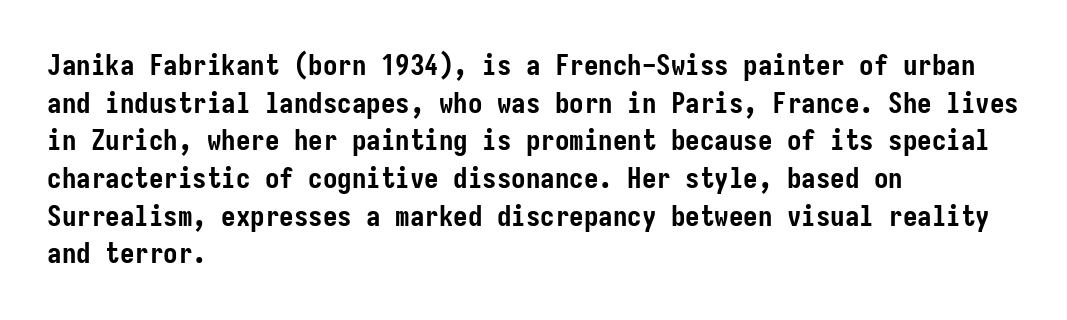
The vertical gap from one line to the next is medium. As a designer I'd log this as weight 700, bold. The paragraph has a hard left edge and a soft right edge. Quick note: underline off.
